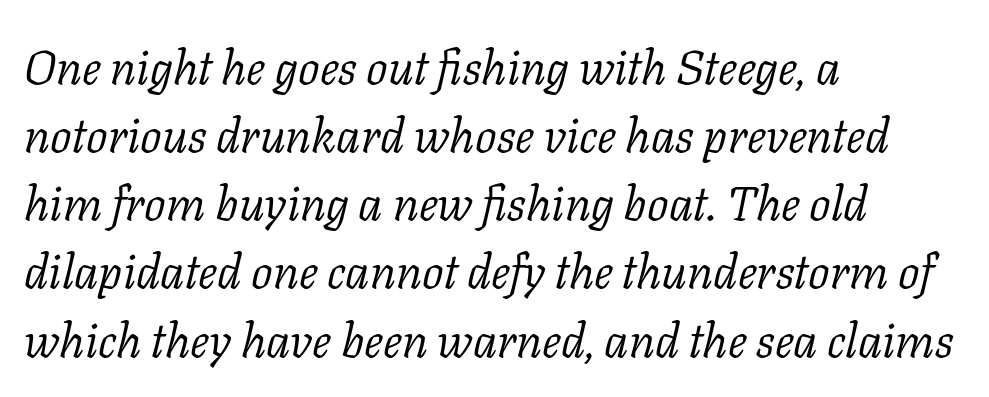
Q: Is the text bold? A: No.
Q: Is the text italic (slanted)? A: Yes, it leans right by about 11 degrees.
Q: Is the typeface a serif or a sans-serif typeface? A: Serif.
Q: Is the text underlined? A: No.
Q: How is the paragraph aligned? A: Left-aligned.
Q: Is the spacing between letters normal or unusually wide? A: Normal.
Q: Is the spacing between lines tight, normal or loose? A: Normal.
Q: Width (condensed, normal, or wide)? A: Normal.
Q: Stroke contrast? A: Low.
Q: x-height? A: Medium.
Q: Monospaced? A: No.
